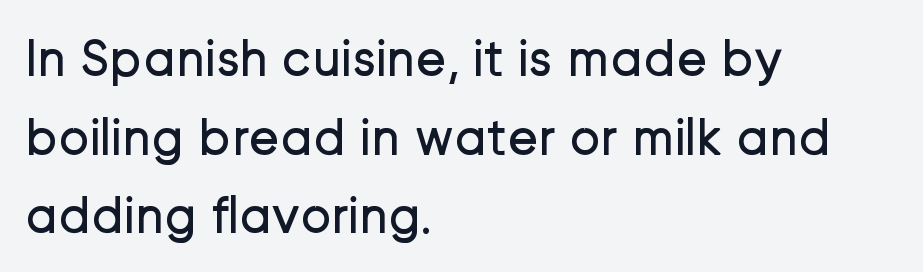
The image shows 52 px regular-weight sans-serif type, upright; set left-aligned, normal line spacing (1.51x), normal letter spacing, not underlined; low stroke contrast and a medium x-height.
